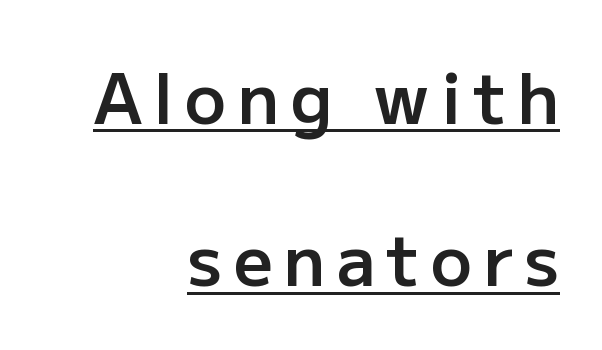
The image shows 69 px semibold sans-serif type, upright; set right-aligned, loose line spacing (2.35x), underlined; low stroke contrast and a medium x-height.
